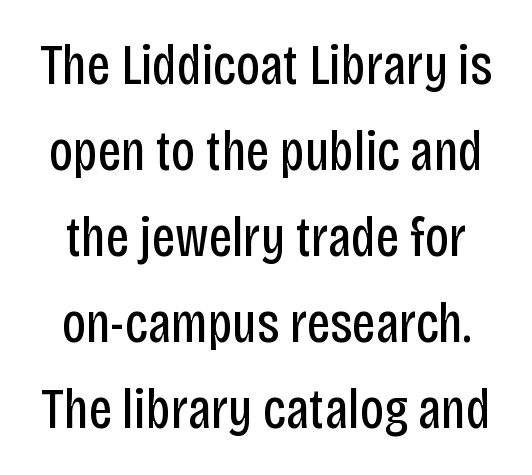
The image shows 57 px regular-weight, condensed sans-serif type, upright; set normal line spacing (1.51x), normal letter spacing, not underlined; low stroke contrast and a large x-height.
